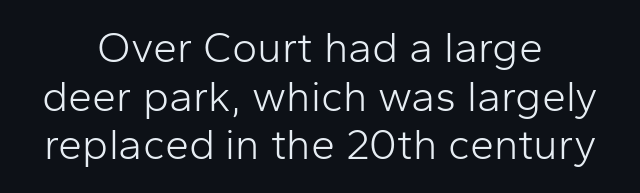
{"serif": "no", "italic": "no", "bold": "no", "weight": "light", "width": "normal", "stroke_contrast": "low", "x_height": "medium", "monospaced": "no", "underline": "no", "align": "center", "line_spacing": "tight", "line_spacing_ratio": 1.13, "letter_spacing": "normal", "letter_spacing_em": 0.0, "glyph_px": 43}
